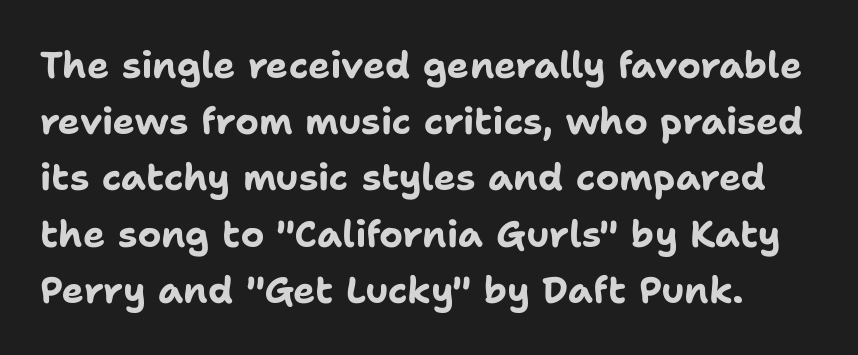
Q: Is the text bold? A: Yes.
Q: Is the text italic (slanted)? A: No, it is upright.
Q: Is the typeface a serif or a sans-serif typeface? A: Sans-serif.
Q: Is the text underlined? A: No.
Q: Is the spacing between letters normal or unusually wide? A: Normal.
Q: Is the spacing between lines tight, normal or loose? A: Normal.
Q: Width (condensed, normal, or wide)? A: Normal.
Q: Stroke contrast? A: Low.
Q: x-height? A: Medium.
Q: Monospaced? A: No.
